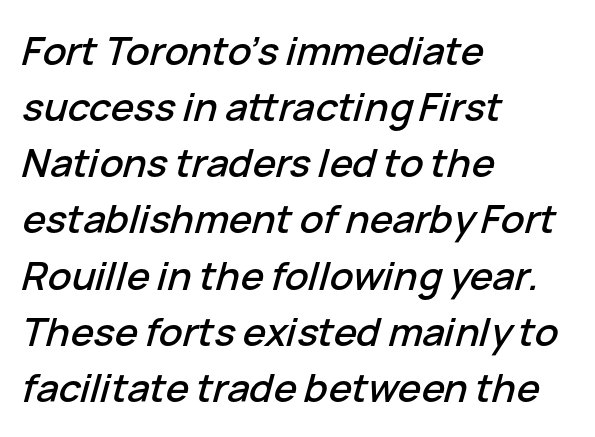
Q: Is the text italic (slanted)? A: Yes, it leans right by about 15 degrees.
Q: Is the text underlined? A: No.
Q: How is the paragraph aligned? A: Left-aligned.
Q: Is the spacing between letters normal or unusually wide? A: Normal.
Q: Is the spacing between lines tight, normal or loose? A: Normal.
Q: Width (condensed, normal, or wide)? A: Normal.
Q: Stroke contrast? A: Low.
Q: x-height? A: Medium.
Q: Monospaced? A: No.
